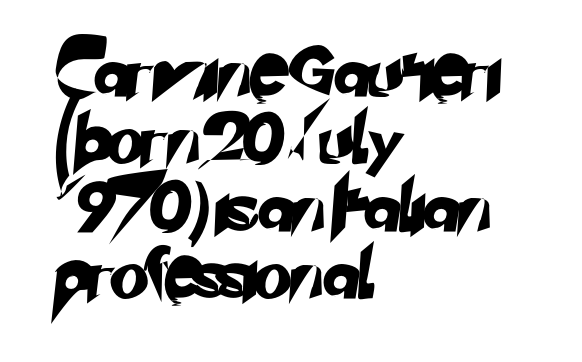
{"serif": "no", "width": "normal", "stroke_contrast": "low", "x_height": "small", "monospaced": "no", "underline": "no", "align": "left", "line_spacing": "normal", "line_spacing_ratio": 1.35, "letter_spacing": "normal", "letter_spacing_em": 0.0, "glyph_px": 50}
